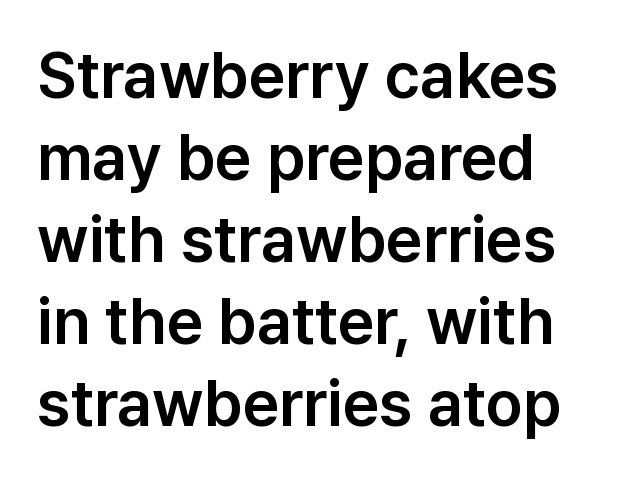
The image shows 64 px sans-serif type, upright; set left-aligned, normal line spacing (1.28x), normal letter spacing, not underlined; low stroke contrast and a medium x-height.
